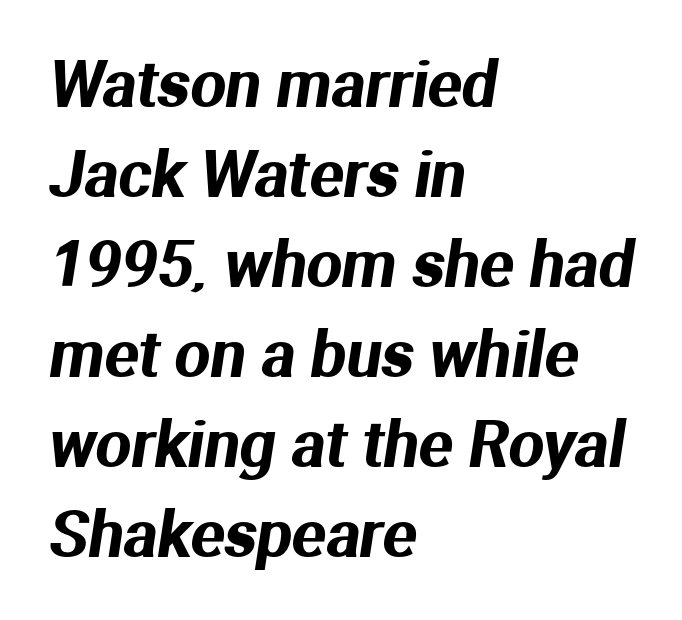
Q: Is the typeface a serif or a sans-serif typeface? A: Sans-serif.
Q: Is the text underlined? A: No.
Q: How is the paragraph aligned? A: Left-aligned.
Q: Is the spacing between letters normal or unusually wide? A: Normal.
Q: Is the spacing between lines tight, normal or loose? A: Normal.
Q: Width (condensed, normal, or wide)? A: Normal.
Q: Stroke contrast? A: Medium.
Q: x-height? A: Medium.
Q: Monospaced? A: No.
